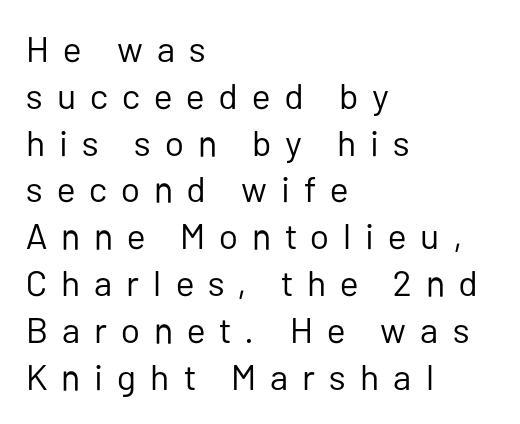
Q: Is the text bold? A: No.
Q: Is the text italic (slanted)? A: No, it is upright.
Q: Is the typeface a serif or a sans-serif typeface? A: Sans-serif.
Q: Is the text underlined? A: No.
Q: How is the paragraph aligned? A: Left-aligned.
Q: Is the spacing between letters normal or unusually wide? A: Unusually wide.
Q: Is the spacing between lines tight, normal or loose? A: Normal.
Q: Width (condensed, normal, or wide)? A: Normal.
Q: Stroke contrast? A: Low.
Q: x-height? A: Medium.
Q: Monospaced? A: No.
